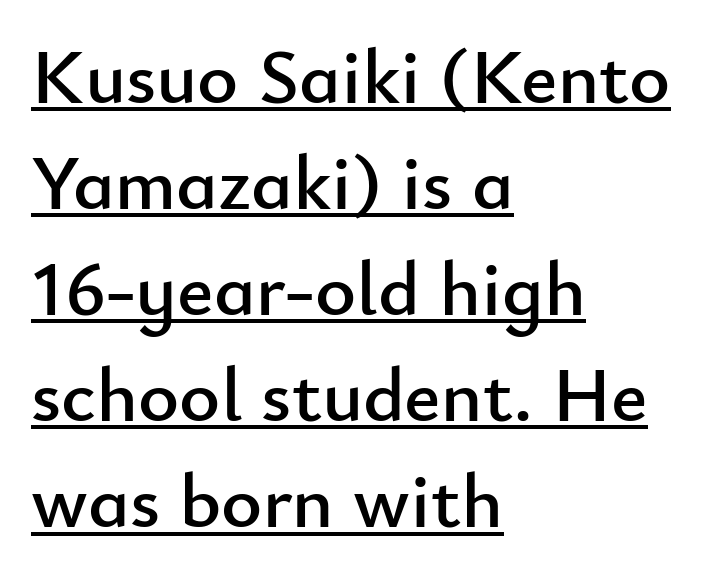
{"serif": "no", "italic": "no", "width": "normal", "stroke_contrast": "low", "x_height": "small", "monospaced": "no", "underline": "yes", "align": "left", "line_spacing": "normal", "line_spacing_ratio": 1.36, "letter_spacing": "normal", "letter_spacing_em": 0.0, "glyph_px": 78}
